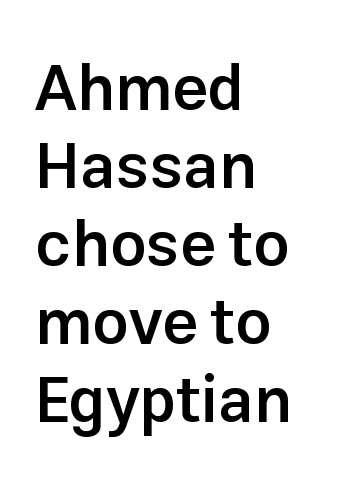
Q: Is the text bold? A: Semi-bold.
Q: Is the text italic (slanted)? A: No, it is upright.
Q: Is the typeface a serif or a sans-serif typeface? A: Sans-serif.
Q: Is the text underlined? A: No.
Q: How is the paragraph aligned? A: Left-aligned.
Q: Is the spacing between letters normal or unusually wide? A: Normal.
Q: Width (condensed, normal, or wide)? A: Normal.
Q: Stroke contrast? A: Low.
Q: x-height? A: Medium.
Q: Monospaced? A: No.
